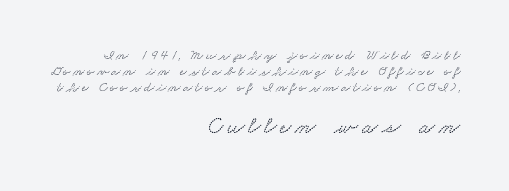
The image shows 24 px text type; set right-aligned, tight line spacing (1.15x), not underlined; the second (bottom) block is 1.71x larger.
